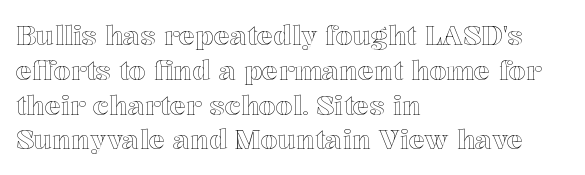
{"italic": "no", "underline": "no", "align": "left", "line_spacing": "normal", "line_spacing_ratio": 1.29, "letter_spacing": "normal", "letter_spacing_em": 0.0, "glyph_px": 27}
